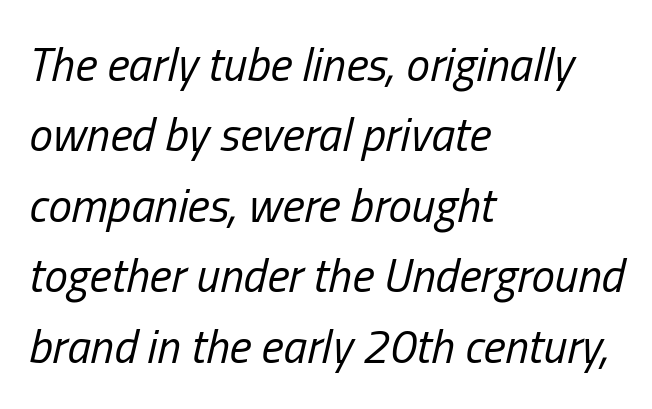
Q: Is the text bold? A: No.
Q: Is the text italic (slanted)? A: Yes, it leans right by about 13 degrees.
Q: Is the text underlined? A: No.
Q: How is the paragraph aligned? A: Left-aligned.
Q: Is the spacing between letters normal or unusually wide? A: Normal.
Q: Is the spacing between lines tight, normal or loose? A: Normal.
Q: Width (condensed, normal, or wide)? A: Condensed.
Q: Stroke contrast? A: Low.
Q: x-height? A: Medium.
Q: Monospaced? A: No.
